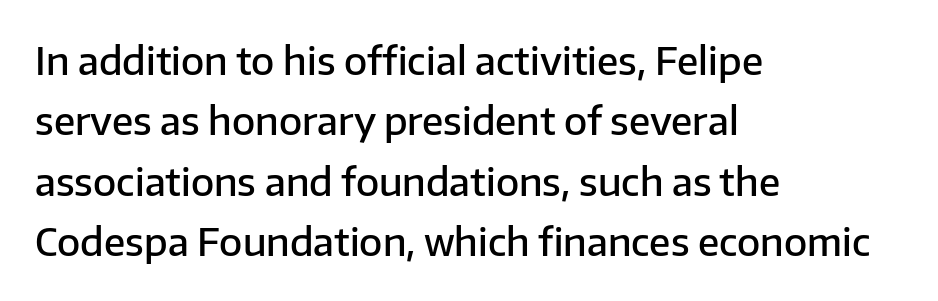
{"serif": "no", "italic": "no", "bold": "semi", "weight": "semibold", "width": "normal", "stroke_contrast": "low", "x_height": "medium", "monospaced": "no", "underline": "no", "align": "left", "line_spacing": "normal", "line_spacing_ratio": 1.59, "letter_spacing": "normal", "letter_spacing_em": 0.0, "glyph_px": 38}
